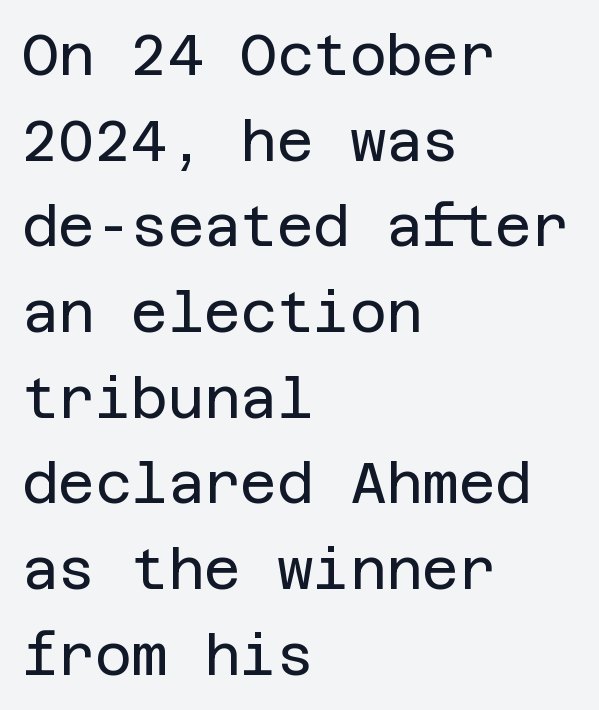
{"serif": "no", "italic": "no", "bold": "no", "weight": "regular", "width": "normal", "stroke_contrast": "low", "x_height": "large", "underline": "no", "align": "left", "line_spacing": "normal", "line_spacing_ratio": 1.53, "letter_spacing": "normal", "letter_spacing_em": 0.0, "glyph_px": 56}
